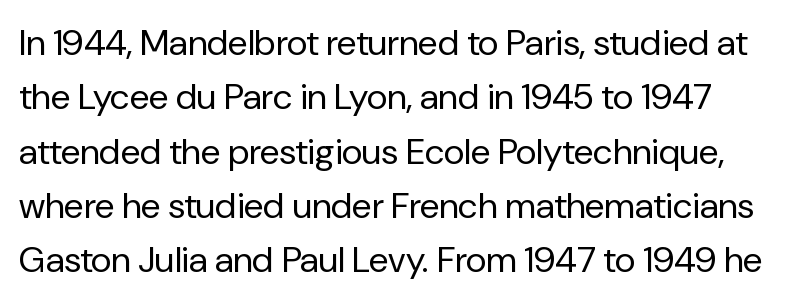
The image shows 36 px regular-weight sans-serif type, upright; set normal line spacing (1.51x), normal letter spacing, not underlined; low stroke contrast and a medium x-height.
